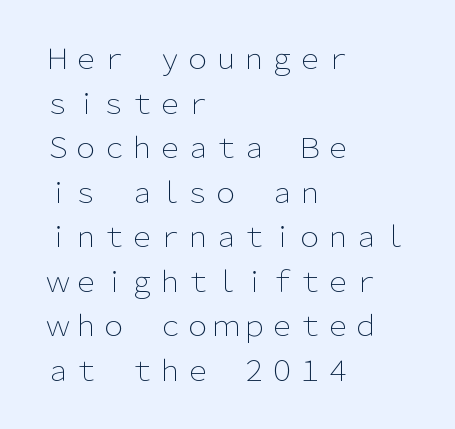
{"serif": "no", "italic": "no", "bold": "no", "weight": "light", "width": "normal", "stroke_contrast": "low", "x_height": "medium", "monospaced": "no", "underline": "no", "align": "left", "line_spacing": "normal", "line_spacing_ratio": 1.59, "letter_spacing": "normal", "letter_spacing_em": 0.0, "glyph_px": 28}
